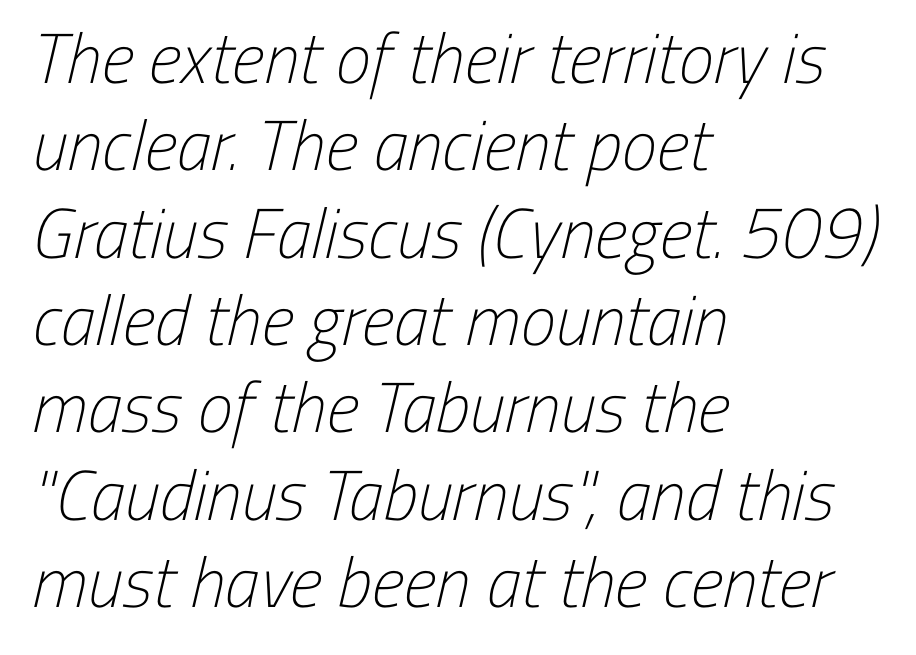
Q: Is the text bold? A: No.
Q: Is the typeface a serif or a sans-serif typeface? A: Sans-serif.
Q: Is the text underlined? A: No.
Q: How is the paragraph aligned? A: Left-aligned.
Q: Is the spacing between letters normal or unusually wide? A: Normal.
Q: Width (condensed, normal, or wide)? A: Condensed.
Q: Stroke contrast? A: Low.
Q: x-height? A: Medium.
Q: Monospaced? A: No.
